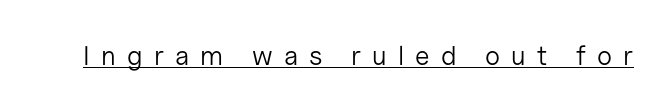
{"italic": "no", "bold": "no", "underline": "yes", "letter_spacing": "wide", "letter_spacing_em": 0.41, "glyph_px": 27}
